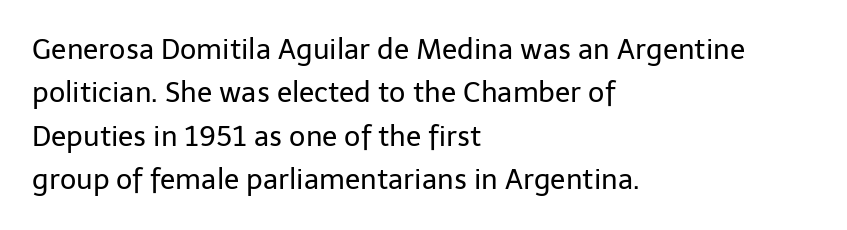
{"serif": "no", "italic": "no", "bold": "no", "weight": "regular", "width": "normal", "stroke_contrast": "low", "x_height": "medium", "monospaced": "no", "underline": "no", "align": "left", "line_spacing": "normal", "line_spacing_ratio": 1.55, "letter_spacing": "normal", "letter_spacing_em": 0.0, "glyph_px": 28}
